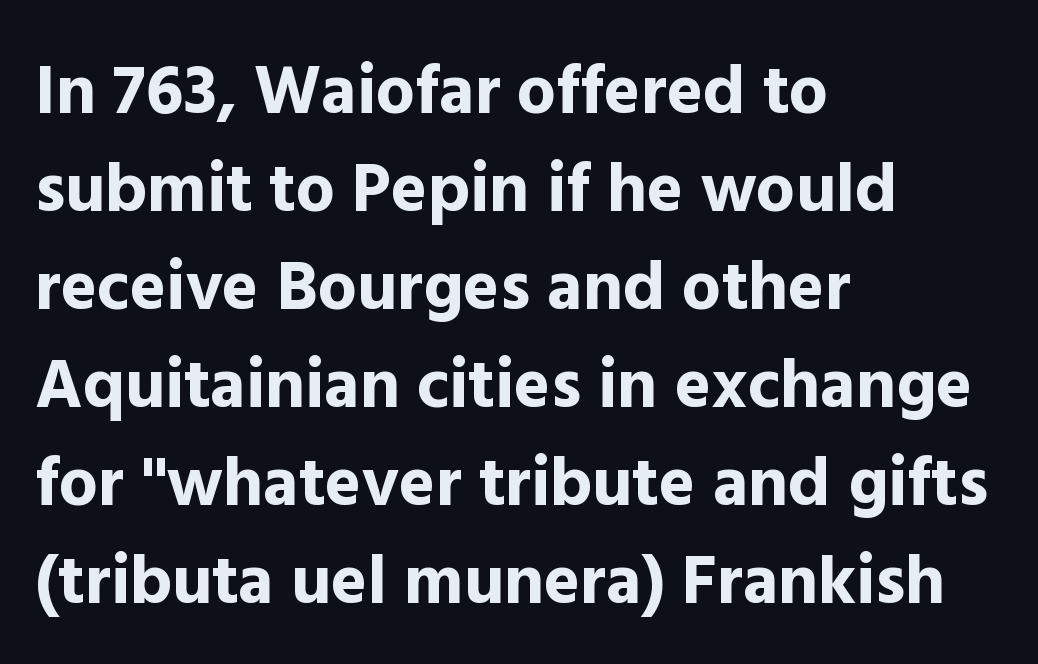
The image shows 69 px bold sans-serif type, upright; set left-aligned, normal line spacing (1.42x), normal letter spacing, not underlined; a medium x-height.
